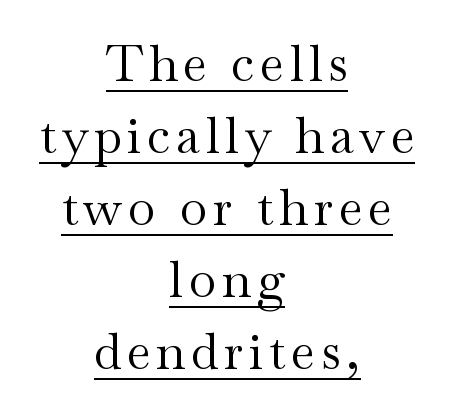
Q: Is the text bold? A: No.
Q: Is the text italic (slanted)? A: No, it is upright.
Q: Is the typeface a serif or a sans-serif typeface? A: Serif.
Q: Is the text underlined? A: Yes.
Q: How is the paragraph aligned? A: Centered.
Q: Is the spacing between lines tight, normal or loose? A: Normal.
Q: Width (condensed, normal, or wide)? A: Wide.
Q: Stroke contrast? A: Medium.
Q: x-height? A: Small.
Q: Monospaced? A: No.
